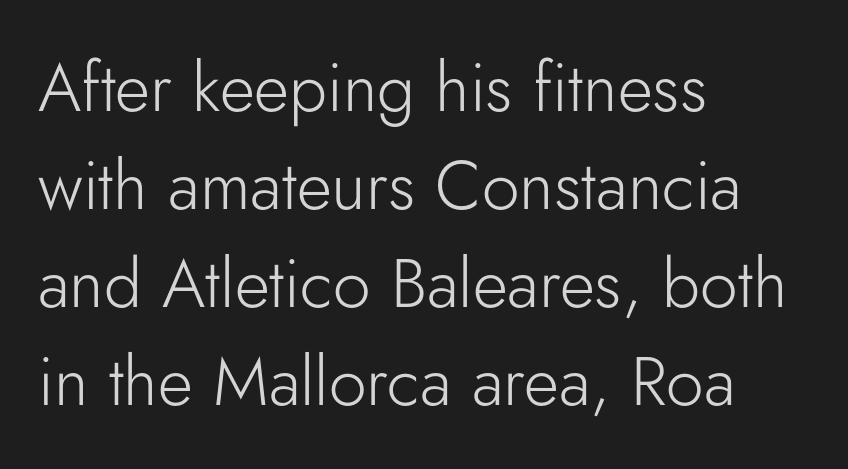
Font category for this specimen: sans-serif. A classic flush-left, rag-right setting is used for this passage. Horizontal bands of white between lines are of average thickness. The strokes carry an ordinary text weight at most. Between one letter and the next there's only the usual sliver of space.
